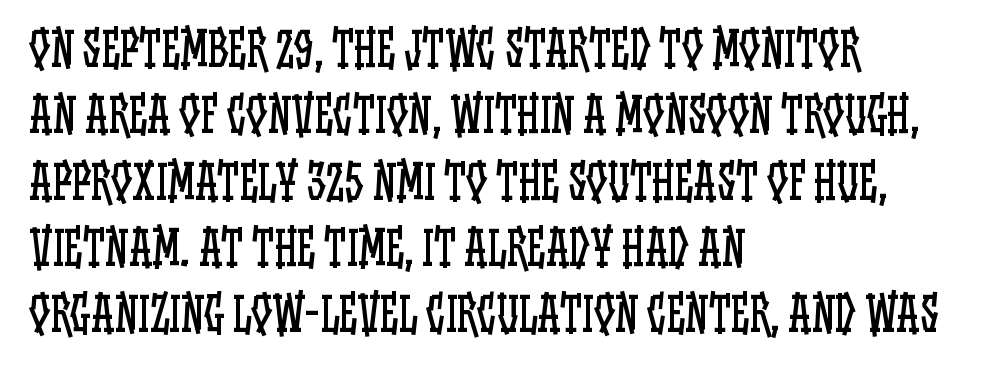
Q: Is the text bold? A: No.
Q: Is the text italic (slanted)? A: No, it is upright.
Q: Is the text underlined? A: No.
Q: How is the paragraph aligned? A: Left-aligned.
Q: Is the spacing between letters normal or unusually wide? A: Normal.
Q: Is the spacing between lines tight, normal or loose? A: Normal.
Q: Width (condensed, normal, or wide)? A: Condensed.
Q: Stroke contrast? A: Low.
Q: x-height? A: Large.
Q: Monospaced? A: No.
